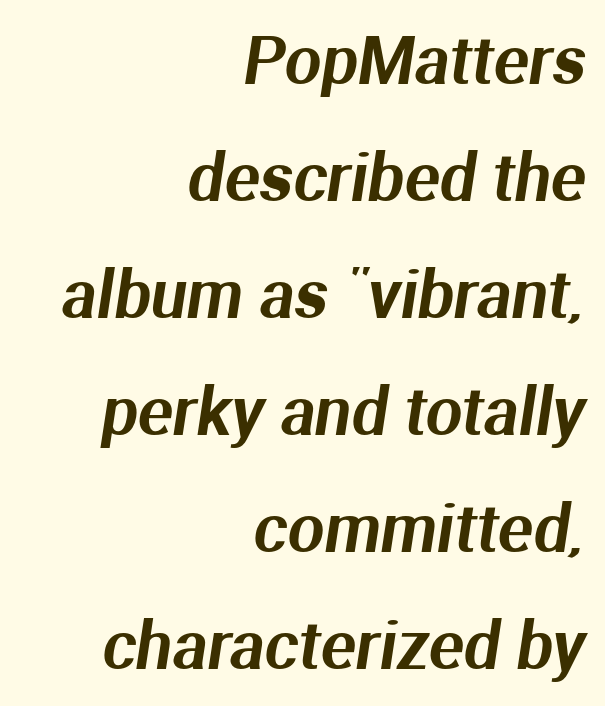
Q: Is the typeface a serif or a sans-serif typeface? A: Sans-serif.
Q: Is the text underlined? A: No.
Q: How is the paragraph aligned? A: Right-aligned.
Q: Is the spacing between letters normal or unusually wide? A: Normal.
Q: Width (condensed, normal, or wide)? A: Normal.
Q: Stroke contrast? A: Medium.
Q: x-height? A: Medium.
Q: Monospaced? A: No.
